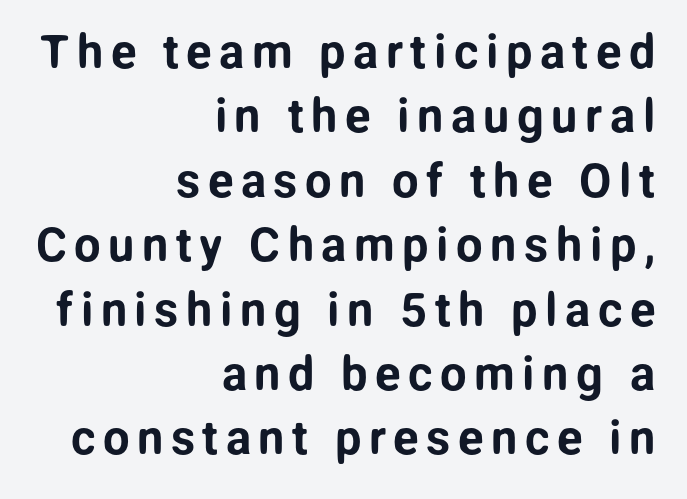
The image shows 47 px sans-serif type, upright; set right-aligned, normal line spacing (1.37x), not underlined; low stroke contrast and a medium x-height.
